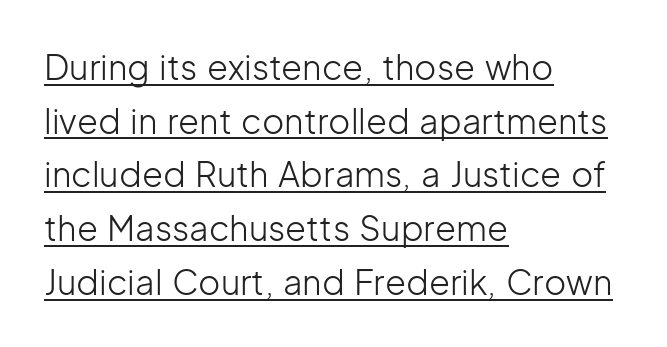
Q: Is the text bold? A: No.
Q: Is the text italic (slanted)? A: No, it is upright.
Q: Is the typeface a serif or a sans-serif typeface? A: Sans-serif.
Q: Is the text underlined? A: Yes.
Q: How is the paragraph aligned? A: Left-aligned.
Q: Is the spacing between letters normal or unusually wide? A: Normal.
Q: Is the spacing between lines tight, normal or loose? A: Normal.
Q: Width (condensed, normal, or wide)? A: Normal.
Q: Stroke contrast? A: Low.
Q: x-height? A: Medium.
Q: Monospaced? A: No.
